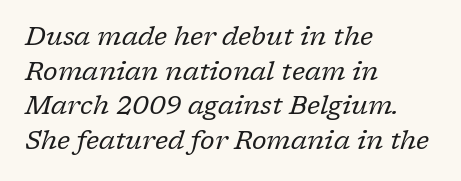
Q: Is the text bold? A: No.
Q: Is the text italic (slanted)? A: Yes, it leans right by about 17 degrees.
Q: Is the text underlined? A: No.
Q: How is the paragraph aligned? A: Left-aligned.
Q: Is the spacing between letters normal or unusually wide? A: Normal.
Q: Is the spacing between lines tight, normal or loose? A: Normal.
